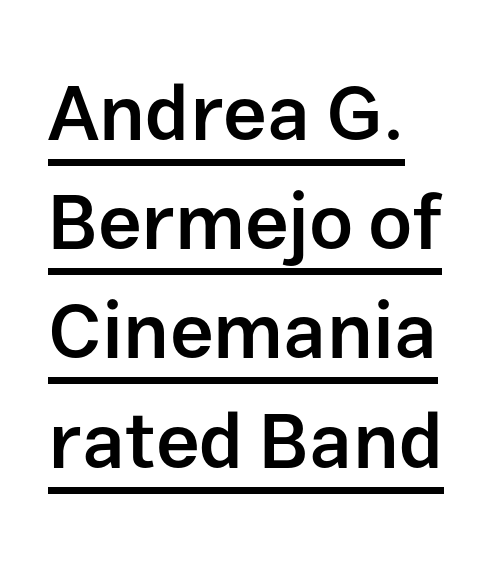
Q: Is the text bold? A: Semi-bold.
Q: Is the text italic (slanted)? A: No, it is upright.
Q: Is the typeface a serif or a sans-serif typeface? A: Sans-serif.
Q: Is the text underlined? A: Yes.
Q: How is the paragraph aligned? A: Left-aligned.
Q: Is the spacing between letters normal or unusually wide? A: Normal.
Q: Is the spacing between lines tight, normal or loose? A: Normal.
Q: Width (condensed, normal, or wide)? A: Normal.
Q: Stroke contrast? A: Low.
Q: x-height? A: Medium.
Q: Monospaced? A: No.
